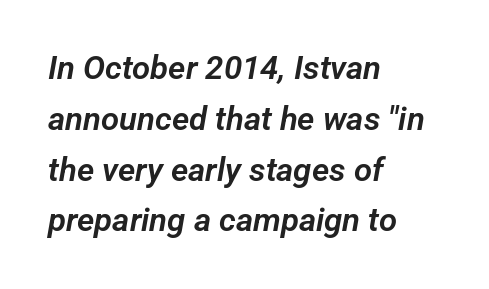
Q: Is the typeface a serif or a sans-serif typeface? A: Sans-serif.
Q: Is the text underlined? A: No.
Q: How is the paragraph aligned? A: Left-aligned.
Q: Is the spacing between letters normal or unusually wide? A: Normal.
Q: Is the spacing between lines tight, normal or loose? A: Normal.
Q: Width (condensed, normal, or wide)? A: Normal.
Q: Stroke contrast? A: Low.
Q: x-height? A: Medium.
Q: Monospaced? A: No.
